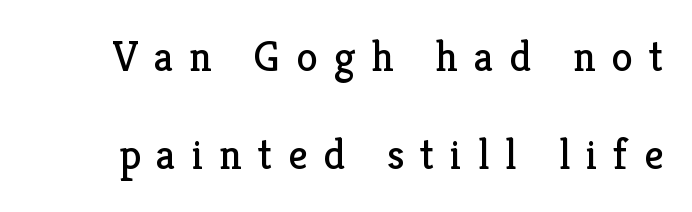
The image shows 43 px regular-weight serif type, upright; set loose line spacing (2.28x), unusually wide letter spacing (+0.37 em), not underlined; low stroke contrast and a medium x-height.
